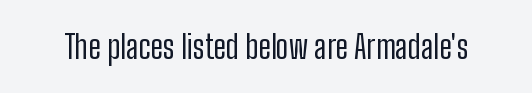
Q: Is the text bold? A: No.
Q: Is the text italic (slanted)? A: No, it is upright.
Q: Is the typeface a serif or a sans-serif typeface? A: Sans-serif.
Q: Is the text underlined? A: No.
Q: Is the spacing between letters normal or unusually wide? A: Normal.
Q: Width (condensed, normal, or wide)? A: Condensed.
Q: Stroke contrast? A: Low.
Q: x-height? A: Medium.
Q: Monospaced? A: No.
